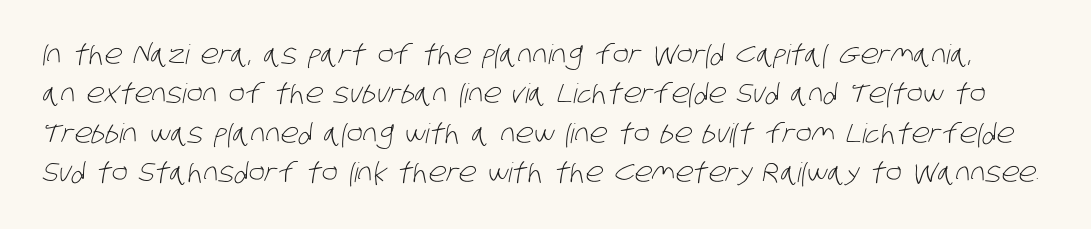
Q: Is the text bold? A: No.
Q: Is the text underlined? A: No.
Q: Is the spacing between letters normal or unusually wide? A: Normal.
Q: Is the spacing between lines tight, normal or loose? A: Normal.
